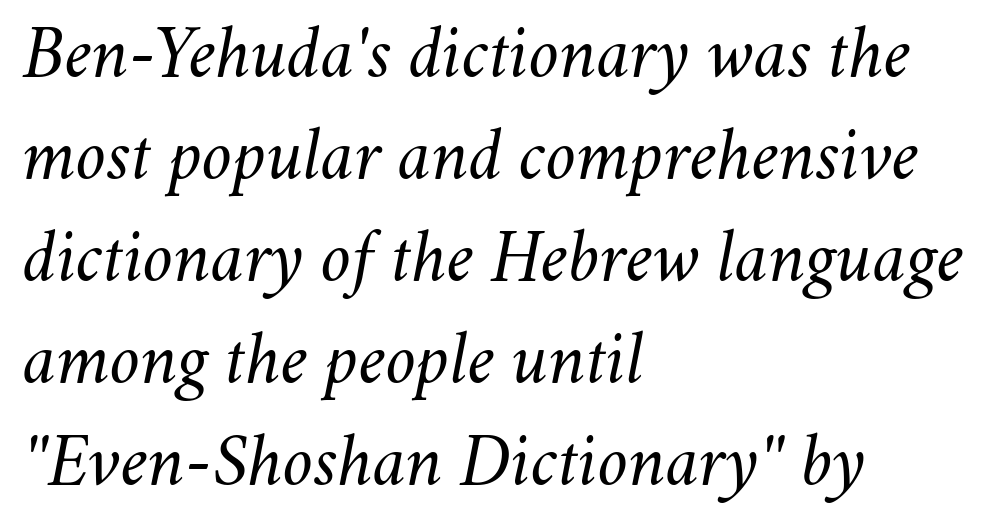
The image shows 74 px regular-weight type, italic (leaning right); set left-aligned, normal line spacing (1.38x), normal letter spacing, not underlined; medium stroke contrast and a small x-height.
